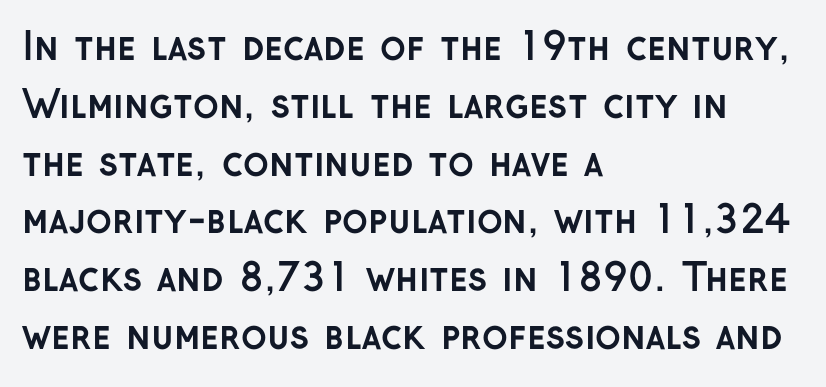
{"serif": "no", "italic": "no", "bold": "yes", "weight": "semibold", "width": "normal", "stroke_contrast": "low", "x_height": "medium", "monospaced": "no", "underline": "no", "align": "left", "line_spacing": "normal", "line_spacing_ratio": 1.52, "letter_spacing": "normal", "letter_spacing_em": 0.0, "glyph_px": 38}
